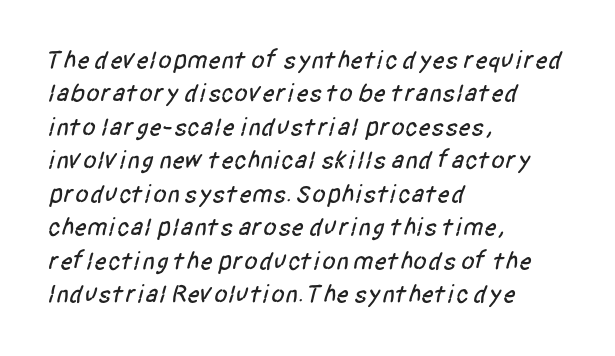
{"underline": "no", "align": "left", "line_spacing": "normal", "line_spacing_ratio": 1.34, "letter_spacing": "normal", "letter_spacing_em": 0.0, "glyph_px": 25}
